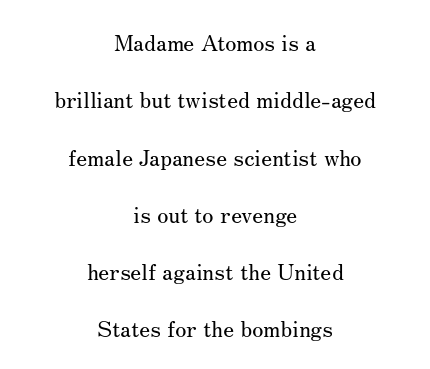
Q: Is the text bold? A: No.
Q: Is the text italic (slanted)? A: No, it is upright.
Q: Is the text underlined? A: No.
Q: How is the paragraph aligned? A: Centered.
Q: Is the spacing between letters normal or unusually wide? A: Normal.
Q: Is the spacing between lines tight, normal or loose? A: Loose.
